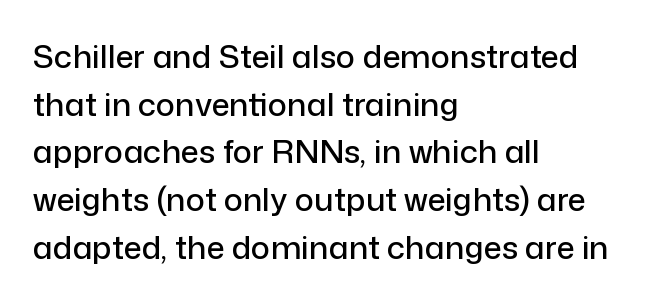
Q: Is the text italic (slanted)? A: No, it is upright.
Q: Is the typeface a serif or a sans-serif typeface? A: Sans-serif.
Q: Is the text underlined? A: No.
Q: How is the paragraph aligned? A: Left-aligned.
Q: Is the spacing between letters normal or unusually wide? A: Normal.
Q: Is the spacing between lines tight, normal or loose? A: Normal.
Q: Width (condensed, normal, or wide)? A: Normal.
Q: Stroke contrast? A: Low.
Q: x-height? A: Medium.
Q: Monospaced? A: No.
